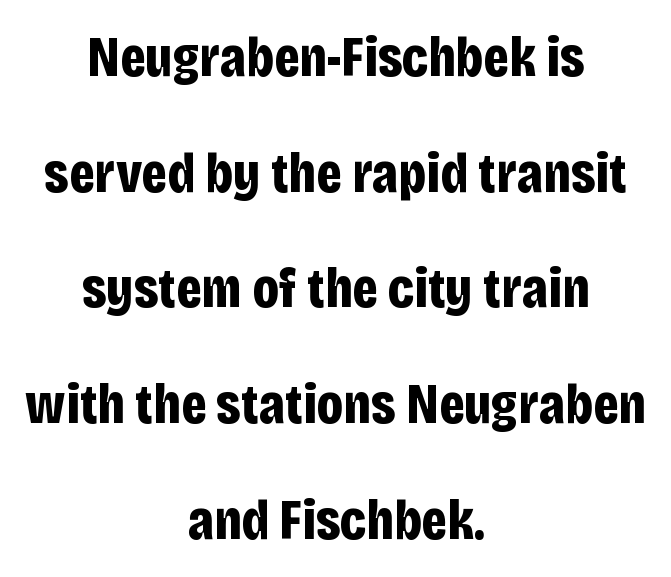
{"serif": "no", "italic": "no", "bold": "yes", "weight": "bold", "width": "condensed", "stroke_contrast": "low", "x_height": "large", "monospaced": "no", "underline": "no", "align": "center", "line_spacing": "loose", "line_spacing_ratio": 2.03, "letter_spacing": "normal", "letter_spacing_em": 0.0, "glyph_px": 57}
